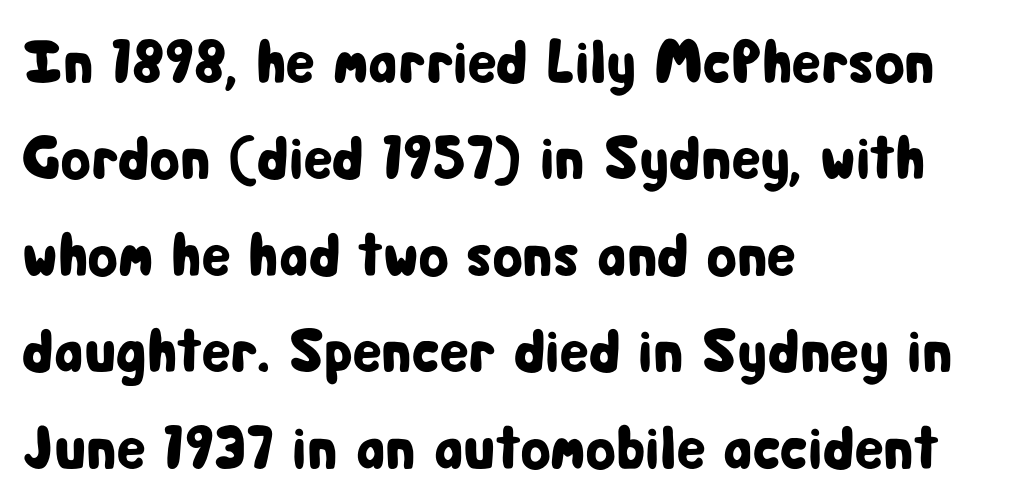
The type family on display is of the sans-serif kind. Compared with typical body copy, the letter spacing here is the same. Honestly, there is no underline to notice here at all. Italic: no, the glyphs are upright roman. Note the varied advance widths — an 'i' is clearly narrower than an 'm'.
